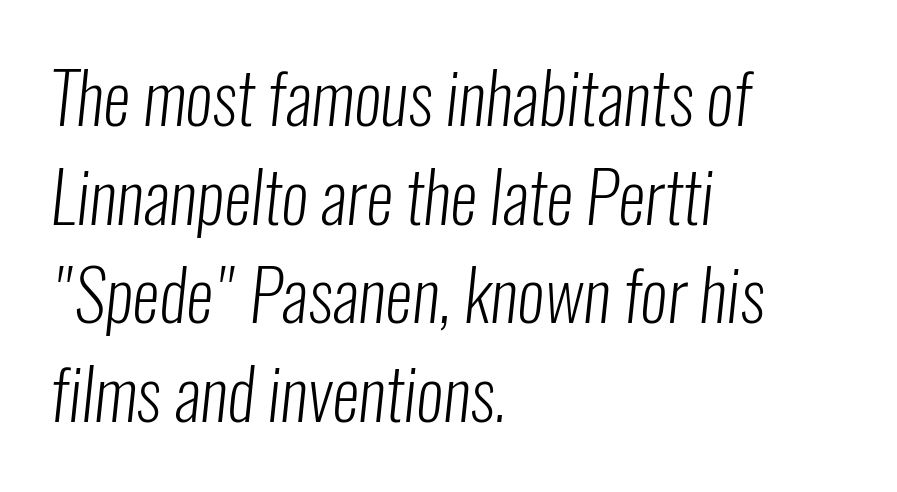
Tracking value appears to be zero — textbook default spacing. The letters carry no serifs — their stems end cleanly without finishing strokes. All the whitespace from short lines collects on the right. A typesetter would call this proportional, since set widths differ per character. This reads as an unemphasized weight, regular at the heaviest.
